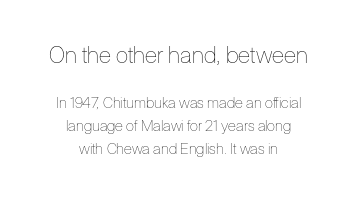
The image shows 23 px text type, upright; set centered, normal line spacing (1.52x), normal letter spacing, not underlined; the first (top) block is 1.53x larger.
